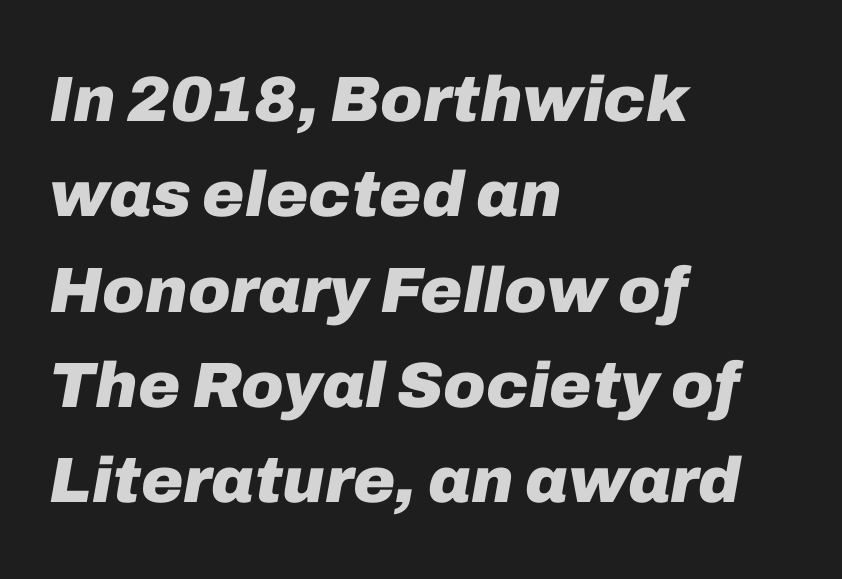
The block of text has a typical density, with ordinary space between rows. The face used here has the dense, thick strokes of a bold. This rendering uses left alignment, leaving the right contour irregular. The letters advance in unequal steps, a hallmark of proportional type. Characters are canted at an angle relative to the baseline's perpendicular.
